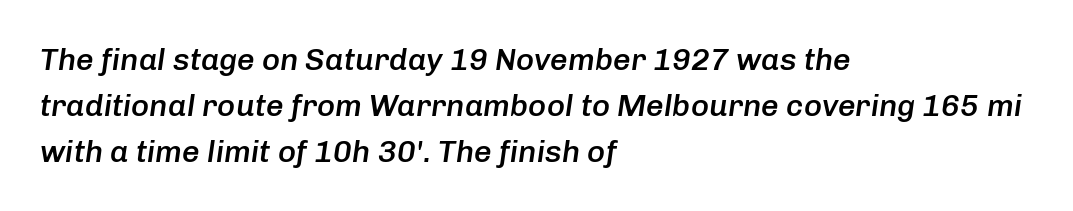
The image shows 31 px semibold type, italic (leaning right); set left-aligned, normal line spacing (1.49x), normal letter spacing, not underlined; low stroke contrast and a medium x-height.
